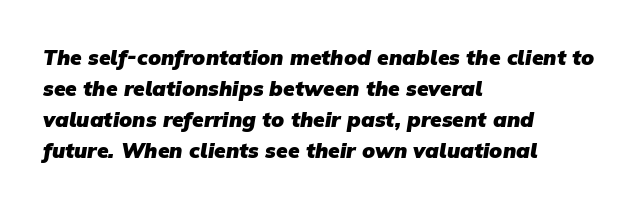
Does the weight exceed regular? Yes, all the way to bold. The gaps between neighbouring characters are ordinary and unremarkable. This rendering uses left alignment, leaving the right contour irregular. The space directly below the letters is spotless.
